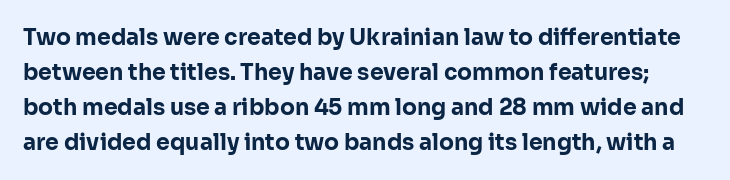
{"italic": "no", "bold": "yes", "underline": "no", "line_spacing": "normal", "line_spacing_ratio": 1.59, "letter_spacing": "normal", "letter_spacing_em": 0.0, "glyph_px": 22}
